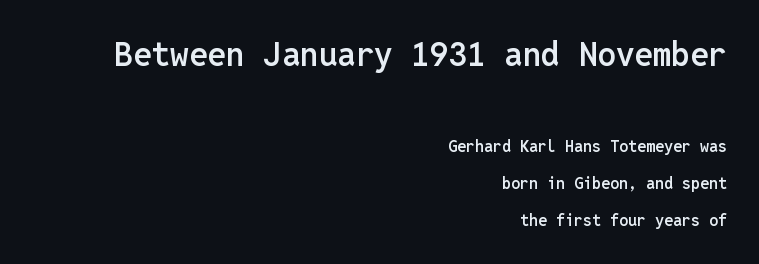
Posture: straight, roman, zero tilt. The face used here is monospaced, like something from a code editor. Reading top to bottom, the characters get smaller at the block break. Inter-character spacing is left at the font's built-in metrics. Note: no serifs on the glyphs.
